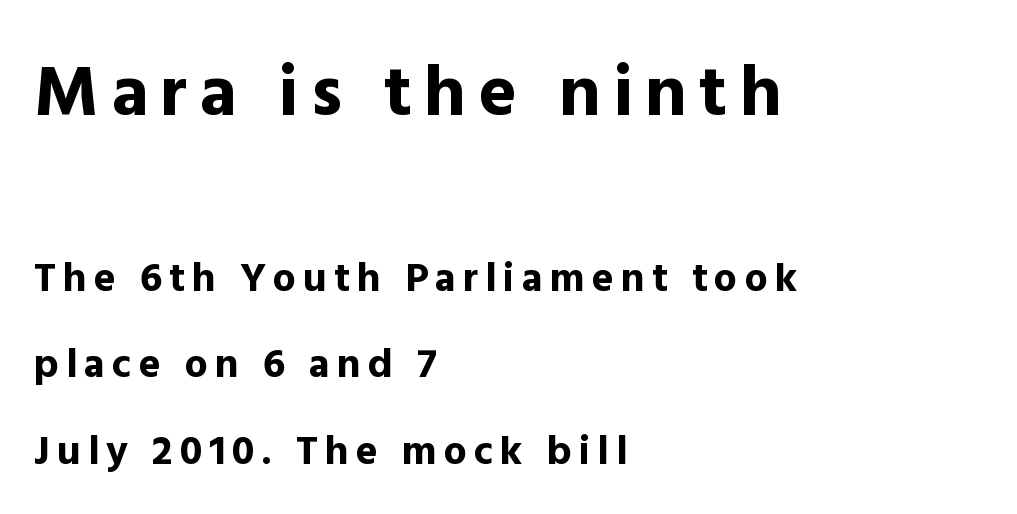
Left-aligned paragraph, ragged on the right. A typesetter would label this face a sans. The face used here is proportionally spaced, like ordinary book or web type. A dark, heavy texture on the line: the type is bold. You get the large type first, then a drop to smaller type.
